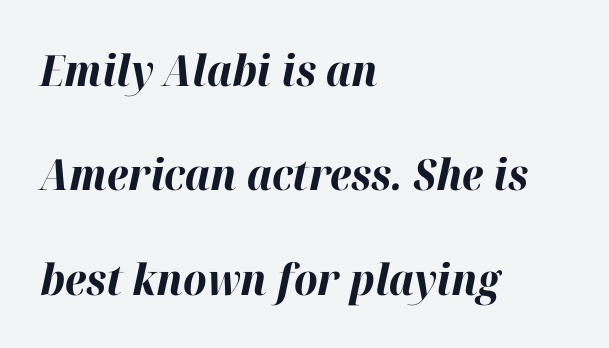
{"italic": "yes", "lean": "right", "slant_degrees": 12, "bold": "yes", "weight": "bold", "width": "normal", "stroke_contrast": "high", "x_height": "medium", "monospaced": "no", "underline": "no", "align": "left", "line_spacing": "loose", "line_spacing_ratio": 2.43, "letter_spacing": "normal", "letter_spacing_em": 0.0, "glyph_px": 43}
